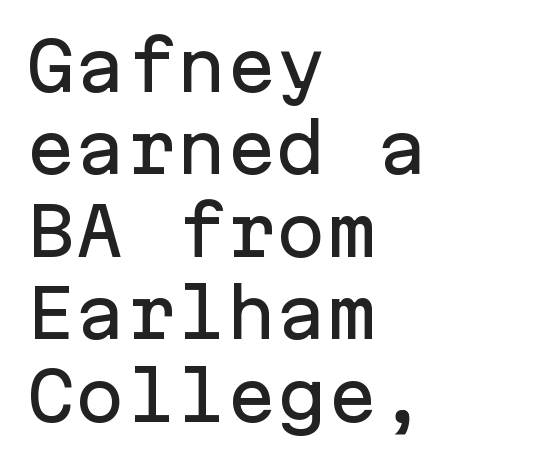
Ascenders rise straight up at ninety degrees. Note the uniform advance width — an 'i' takes as much space as an 'm'. The rendering keeps characters at their native spacing. The type family on display is of the sans-serif kind. Is the block centered? No — it sits flush against the left margin. Underline: absent.
